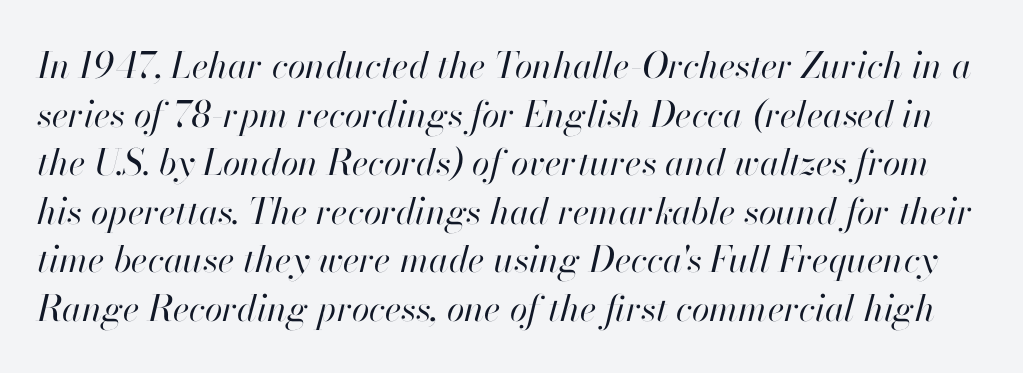
Q: Is the text bold? A: No.
Q: Is the text italic (slanted)? A: Yes, it leans right by about 13 degrees.
Q: Is the text underlined? A: No.
Q: Is the spacing between letters normal or unusually wide? A: Normal.
Q: Is the spacing between lines tight, normal or loose? A: Normal.
Q: Width (condensed, normal, or wide)? A: Normal.
Q: Stroke contrast? A: High.
Q: x-height? A: Small.
Q: Monospaced? A: No.
